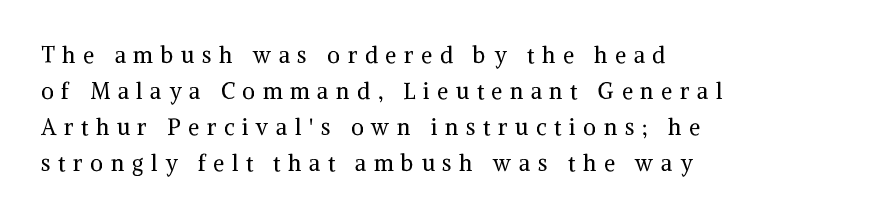
Q: Is the text bold? A: No.
Q: Is the text italic (slanted)? A: No, it is upright.
Q: Is the text underlined? A: No.
Q: How is the paragraph aligned? A: Left-aligned.
Q: Is the spacing between letters normal or unusually wide? A: Unusually wide.
Q: Is the spacing between lines tight, normal or loose? A: Normal.
